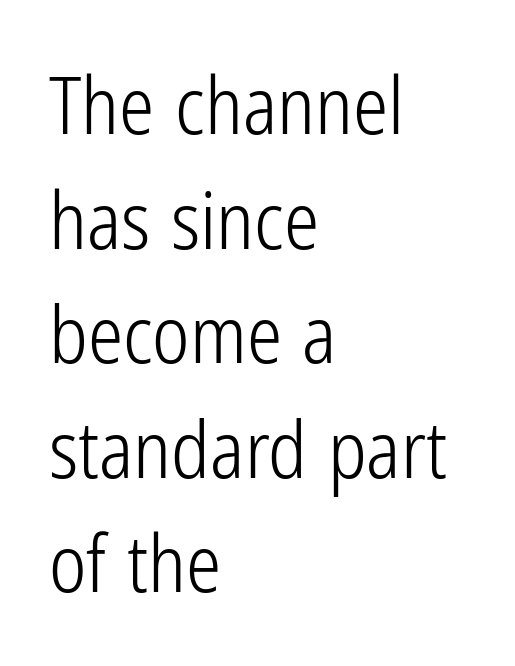
{"serif": "no", "italic": "no", "bold": "no", "weight": "light", "width": "condensed", "stroke_contrast": "low", "x_height": "medium", "monospaced": "no", "underline": "no", "align": "left", "line_spacing": "normal", "line_spacing_ratio": 1.45, "letter_spacing": "normal", "letter_spacing_em": 0.0, "glyph_px": 79}
